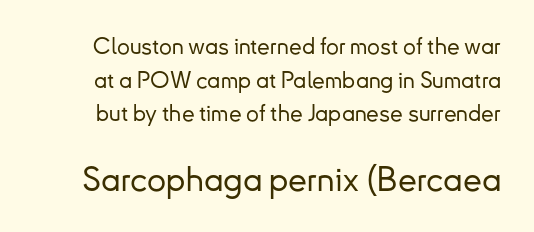
Q: Is the text italic (slanted)? A: No, it is upright.
Q: Is the typeface a serif or a sans-serif typeface? A: Sans-serif.
Q: Is the text underlined? A: No.
Q: Is the spacing between letters normal or unusually wide? A: Normal.
Q: Is the spacing between lines tight, normal or loose? A: Normal.
Q: Which block of text is set in a larger size, the first (top) or the second (bottom)? A: The second (bottom) one.
Q: Width (condensed, normal, or wide)? A: Normal.
Q: Stroke contrast? A: Low.
Q: x-height? A: Small.
Q: Monospaced? A: No.
